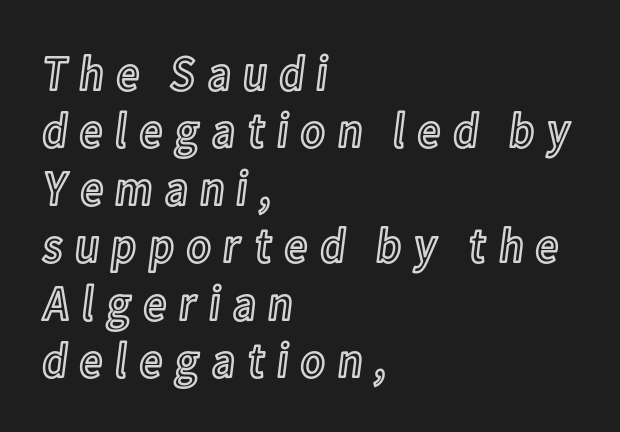
Type without underlining. Leading is clearly below the norm, producing a dense column. The face used here is proportionally spaced, like ordinary book or web type.
